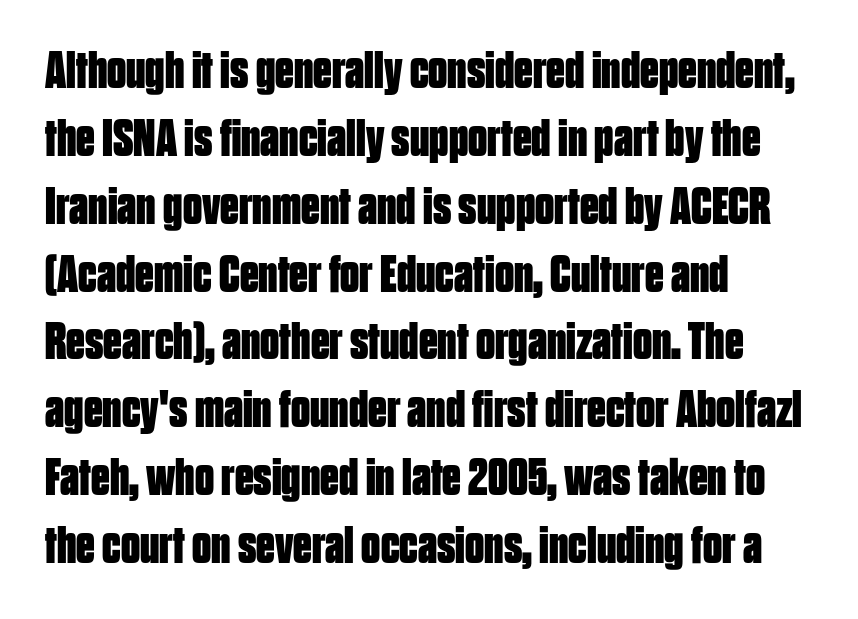
The image shows 53 px bold, condensed sans-serif type, upright; set left-aligned, normal line spacing (1.28x), normal letter spacing, not underlined; low stroke contrast and a large x-height.
